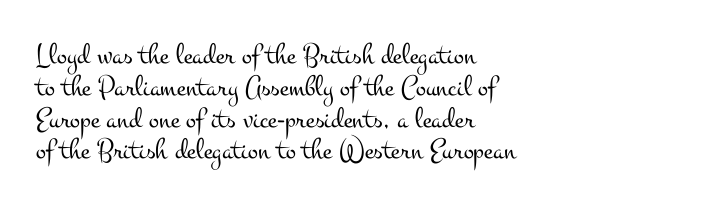
The passage shown is not bold in any degree. Short note: letters normally spaced. If you measured baseline to baseline, you'd find a short distance. No word sits above an underline.
